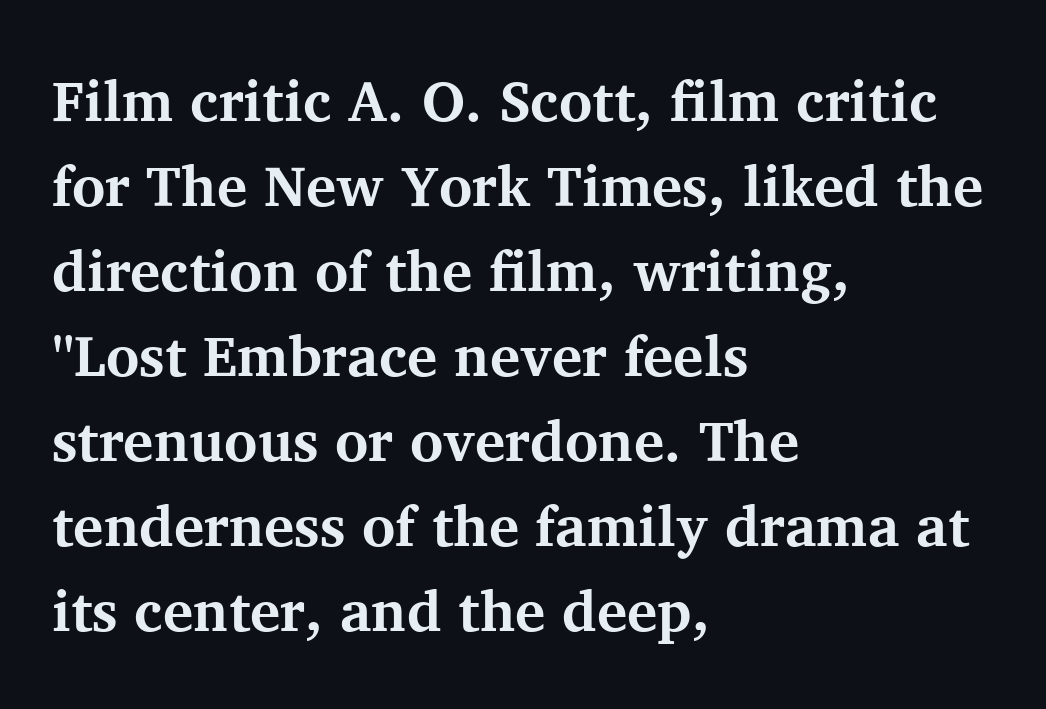
{"serif": "yes", "italic": "no", "bold": "yes", "weight": "bold", "width": "normal", "stroke_contrast": "medium", "x_height": "medium", "monospaced": "no", "underline": "no", "align": "left", "line_spacing": "normal", "line_spacing_ratio": 1.49, "letter_spacing": "normal", "letter_spacing_em": 0.0, "glyph_px": 57}
